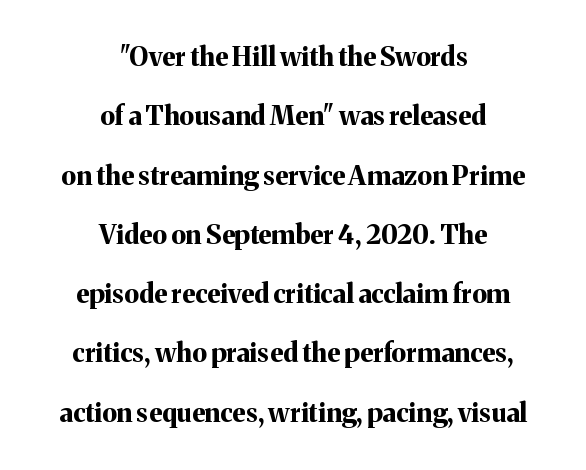
The image shows 26 px bold type, upright; set centered, loose line spacing (2.28x), normal letter spacing, not underlined.
